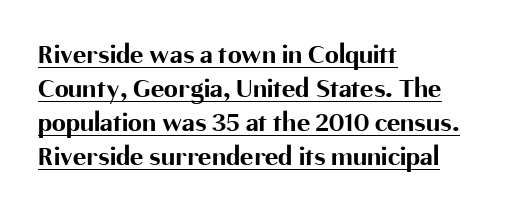
Q: Is the text bold? A: Yes.
Q: Is the text italic (slanted)? A: No, it is upright.
Q: Is the typeface a serif or a sans-serif typeface? A: Sans-serif.
Q: Is the text underlined? A: Yes.
Q: How is the paragraph aligned? A: Left-aligned.
Q: Is the spacing between letters normal or unusually wide? A: Normal.
Q: Width (condensed, normal, or wide)? A: Normal.
Q: Stroke contrast? A: Medium.
Q: x-height? A: Medium.
Q: Monospaced? A: No.
